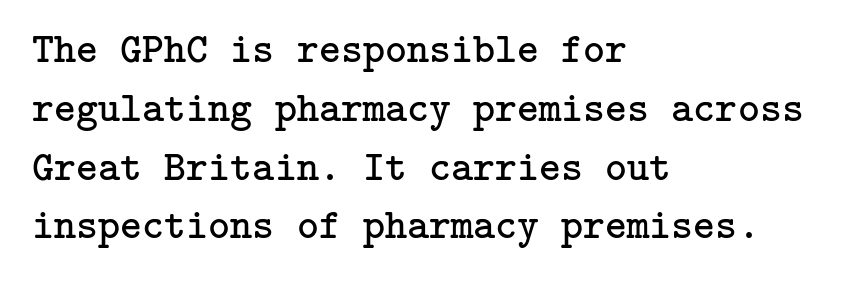
{"serif": "yes", "italic": "no", "bold": "no", "weight": "regular", "width": "normal", "stroke_contrast": "low", "x_height": "medium", "underline": "no", "align": "left", "line_spacing": "normal", "line_spacing_ratio": 1.4, "letter_spacing": "normal", "letter_spacing_em": 0.0, "glyph_px": 42}
